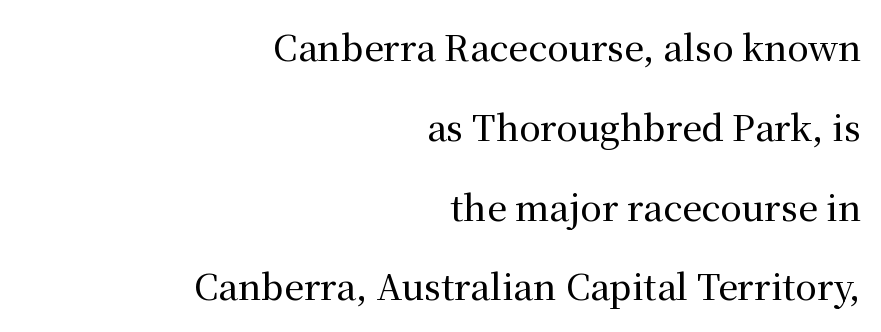
How are the letters spaced? Ordinarily, with no added tracking. Do the letters lean? They stand straight. Leftover space on each line is placed entirely before the opening word. Character widths vary here, with narrow letters taking less room than wide ones. The font family rendered here belongs to the serif group.
